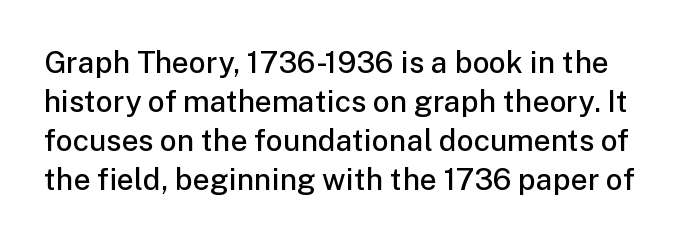
{"serif": "no", "italic": "no", "bold": "semi", "weight": "semibold", "width": "normal", "stroke_contrast": "low", "x_height": "medium", "monospaced": "no", "underline": "no", "line_spacing": "normal", "line_spacing_ratio": 1.3, "letter_spacing": "normal", "letter_spacing_em": 0.0, "glyph_px": 30}
